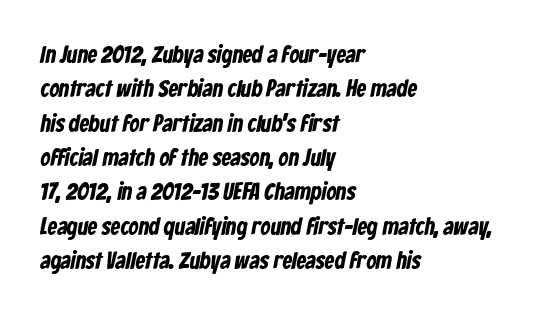
The image shows 24 px text type; set left-aligned, normal line spacing (1.43x), normal letter spacing, not underlined.
